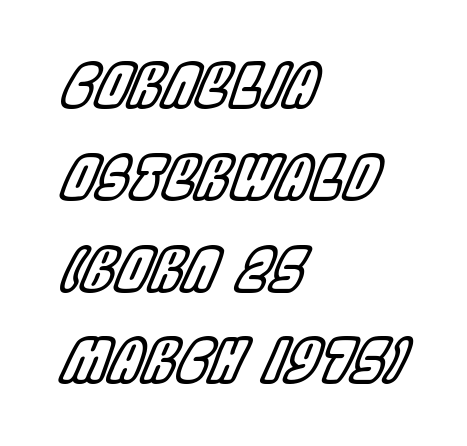
The image shows 60 px condensed type, italic (leaning right); set left-aligned, normal line spacing (1.53x), normal letter spacing, not underlined; a large x-height.
